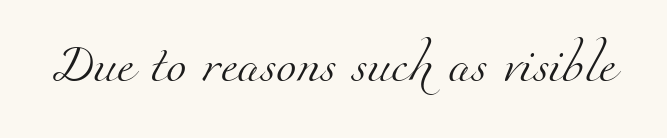
The image shows 37 px light serif type; set normal letter spacing, not underlined; medium stroke contrast and a small x-height.
